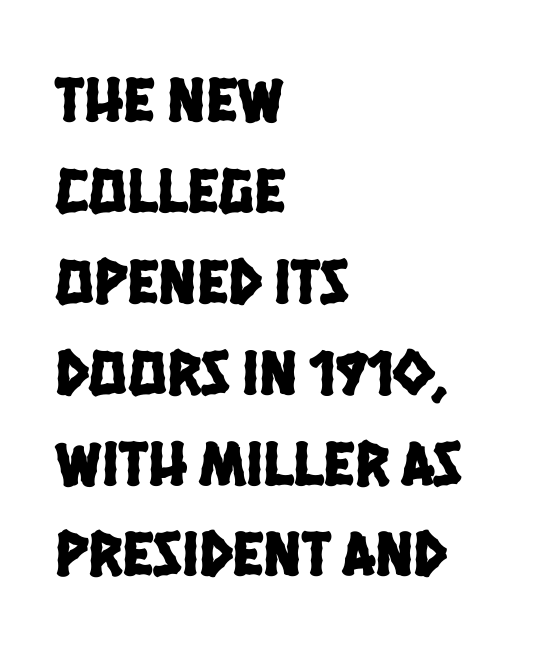
The image shows 64 px condensed sans-serif type; set left-aligned, normal line spacing (1.42x), normal letter spacing, not underlined; low stroke contrast and a large x-height.
